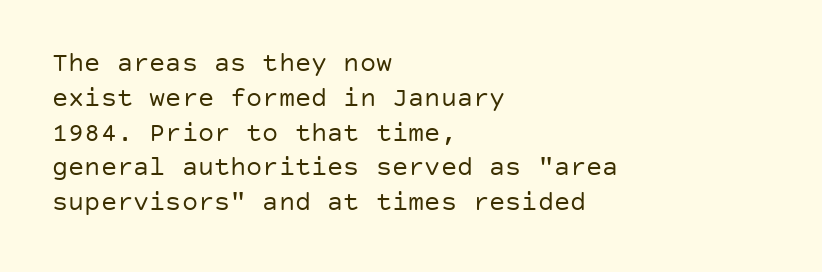
The image shows 27 px text type, upright; set left-aligned, normal line spacing (1.29x), normal letter spacing, not underlined.
